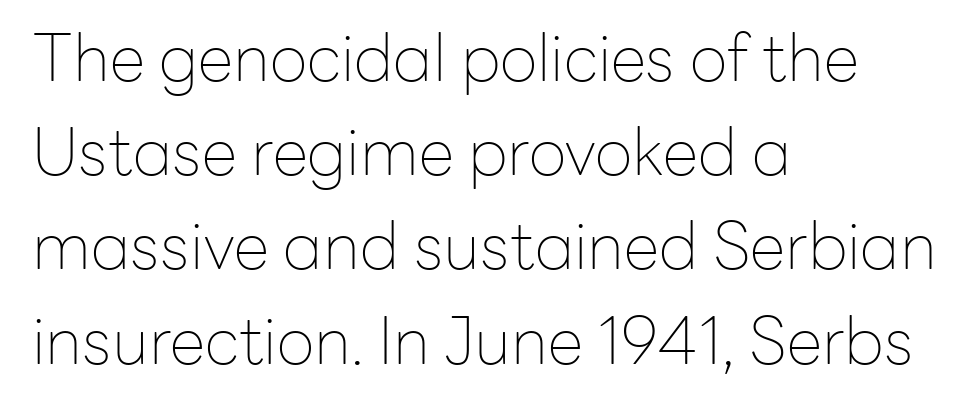
Caption: standard tracking, unaltered. Characters remain perfectly vertical along every line. Is this a fixed-width face? No — the glyphs have proportional, varying widths. Observe the absence of serifs on each vertical stroke in this sample. The rendering uses a moderate line-height, typical for paragraphs. No chunkiness to these letters — they're not bold.
